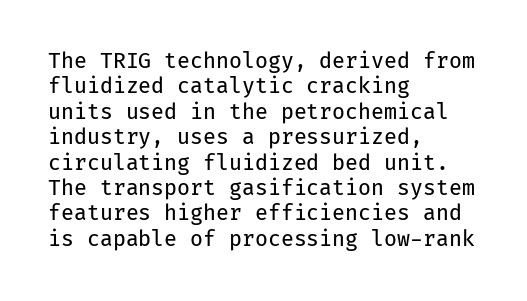
Q: Is the text bold? A: No.
Q: Is the text italic (slanted)? A: No, it is upright.
Q: Is the text underlined? A: No.
Q: How is the paragraph aligned? A: Left-aligned.
Q: Is the spacing between letters normal or unusually wide? A: Normal.
